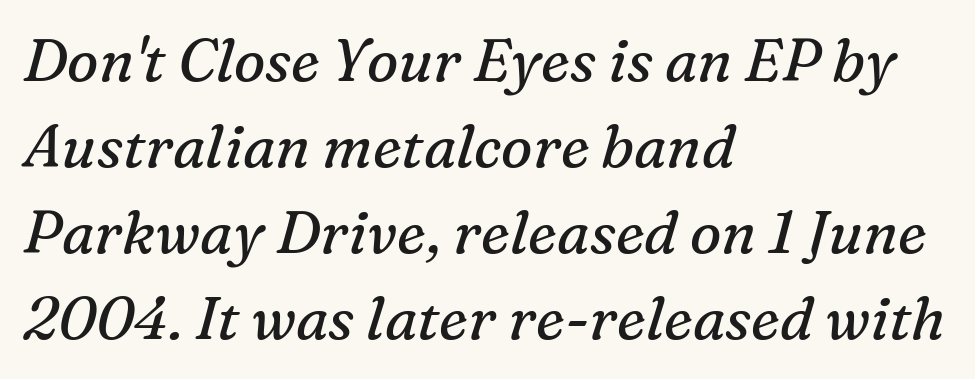
In CSS terms this would be text-align: left. The tracking reads as untouched default to a designer's eye. Ink coverage per letter is moderate at most. Note: serifs present on the glyphs.
